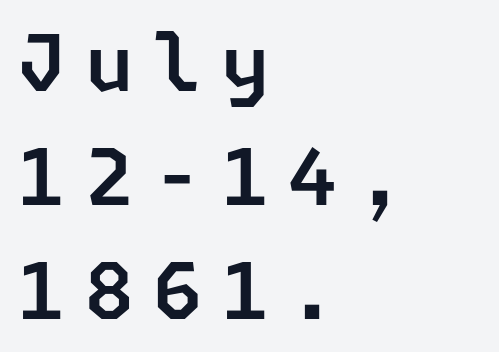
Q: Is the typeface a serif or a sans-serif typeface? A: Sans-serif.
Q: Is the text underlined? A: No.
Q: How is the paragraph aligned? A: Left-aligned.
Q: Is the spacing between letters normal or unusually wide? A: Unusually wide.
Q: Is the spacing between lines tight, normal or loose? A: Normal.
Q: Width (condensed, normal, or wide)? A: Normal.
Q: Stroke contrast? A: Low.
Q: x-height? A: Medium.
